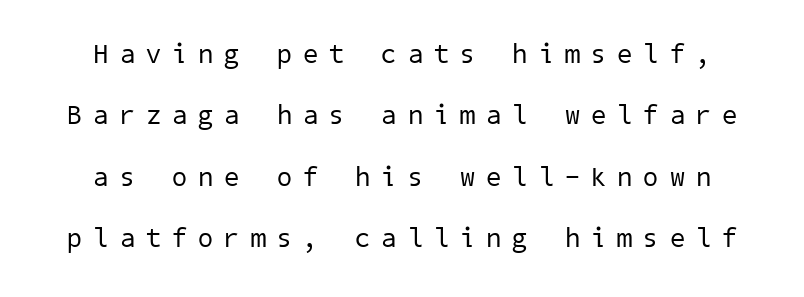
{"bold": "no", "underline": "no", "line_spacing": "loose", "line_spacing_ratio": 2.27, "letter_spacing": "wide", "letter_spacing_em": 0.42, "glyph_px": 27}
